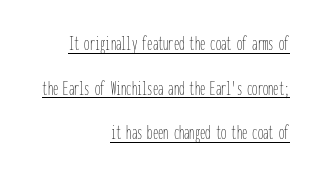
Q: Is the text bold? A: No.
Q: Is the text italic (slanted)? A: No, it is upright.
Q: Is the text underlined? A: Yes.
Q: How is the paragraph aligned? A: Right-aligned.
Q: Is the spacing between letters normal or unusually wide? A: Normal.
Q: Is the spacing between lines tight, normal or loose? A: Loose.
